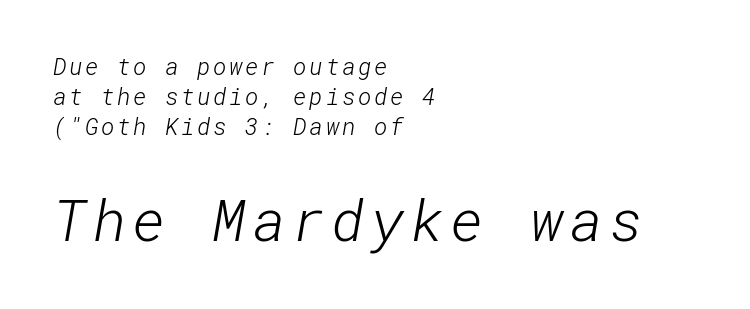
A typesetter would label this face a sans. No word sits above an underline. Look at the glyph heights: the lower group is clearly the bigger setting. Successive baselines arrive at the customary interval. No letter is thick-stroked: the sample isn't bold.
